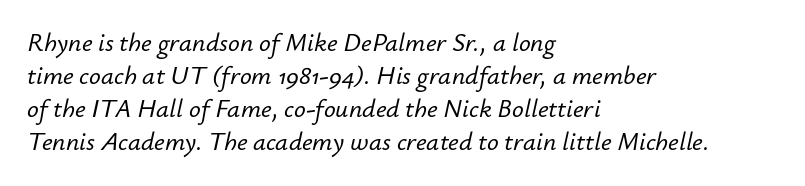
{"italic": "yes", "lean": "right", "slant_degrees": 12, "underline": "no", "align": "left", "line_spacing": "normal", "line_spacing_ratio": 1.27, "letter_spacing": "normal", "letter_spacing_em": 0.0, "glyph_px": 26}
